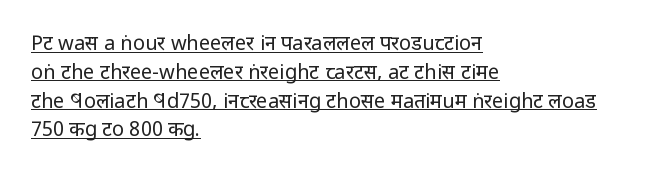
{"italic": "no", "bold": "no", "underline": "yes", "align": "left", "line_spacing": "normal", "line_spacing_ratio": 1.44, "letter_spacing": "normal", "letter_spacing_em": 0.0, "glyph_px": 20}
